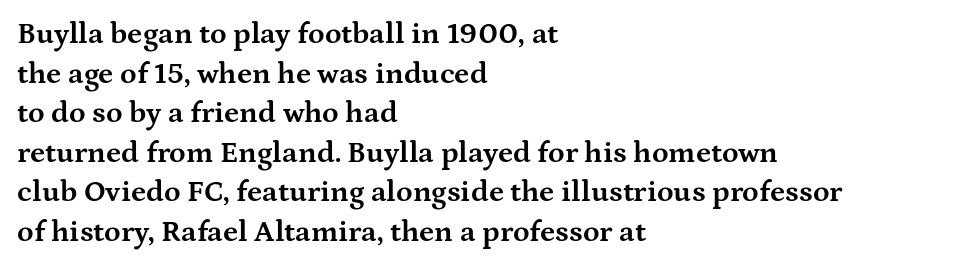
Layout note: lines flush left. In terms of leading, this rendering sits right in the middle. Spacing verdict: proportional, widths tailored to each character. Notice how thick the strokes are: this is what a full bold looks like. I'd call this a serif setting — the letters wear small feet. A roman cut, with each character standing at attention.
